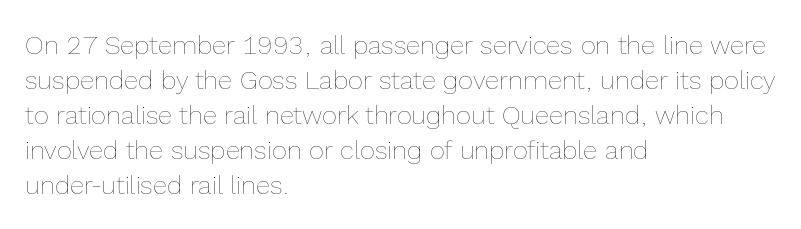
{"italic": "no", "bold": "no", "underline": "no", "align": "left", "line_spacing": "normal", "line_spacing_ratio": 1.35, "letter_spacing": "normal", "letter_spacing_em": 0.0, "glyph_px": 26}
